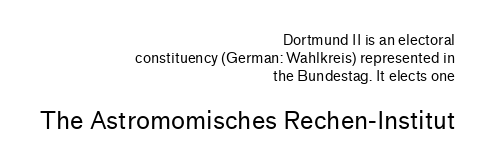
{"italic": "no", "bold": "no", "underline": "no", "align": "right", "line_spacing": "normal", "line_spacing_ratio": 1.3, "letter_spacing": "normal", "letter_spacing_em": 0.0, "larger_block": "second", "size_ratio": 1.71, "glyph_px": 24}
